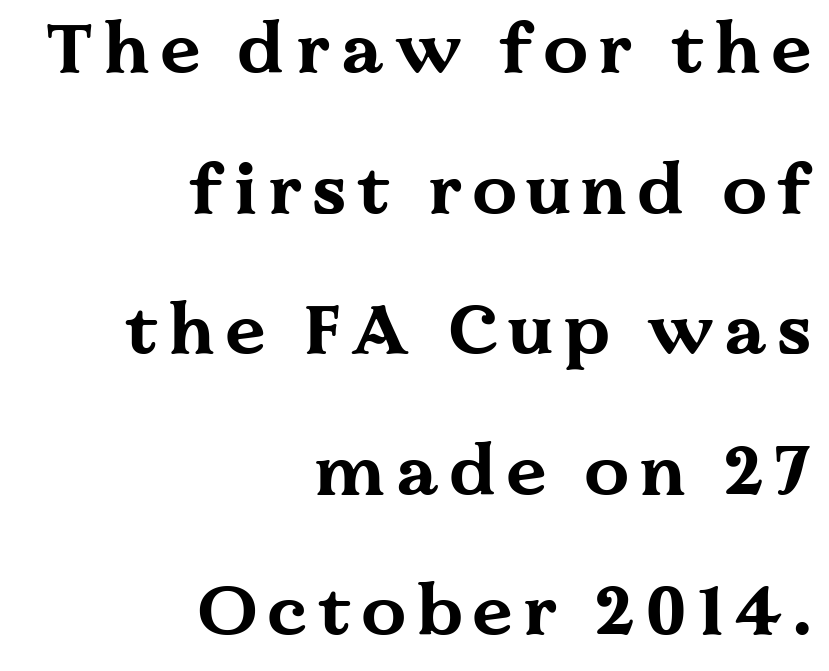
Yep, those are serifs on the letters. The rag falls on the left side of this text block. The passage shown is emphatically bold. The baseline area is clear. You could not count columns in this text — the font is proportionally spaced. When letters stand straight like this, we call the style roman or upright.
